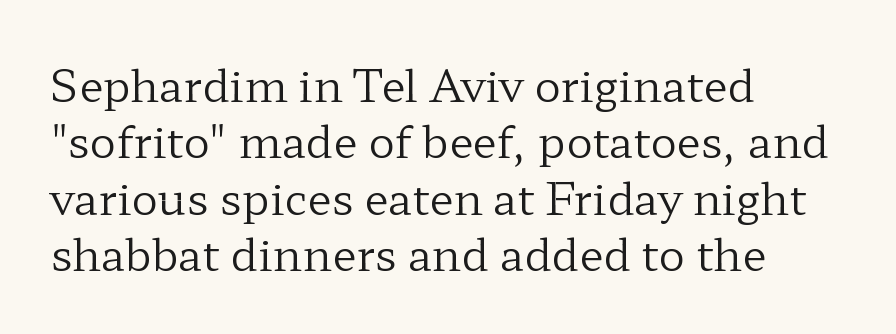
The image shows 44 px regular-weight, wide serif type, upright; set left-aligned, normal line spacing (1.28x), normal letter spacing, not underlined; low stroke contrast and a medium x-height.
